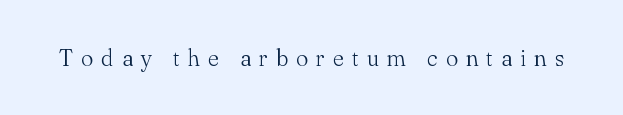
Characters follow at a spacing far wider than the type designer built in. The letterforms sit at book weight or below. Descender tails drop into unmarked territory. Notice how the stems are strictly vertical — no italics here.
